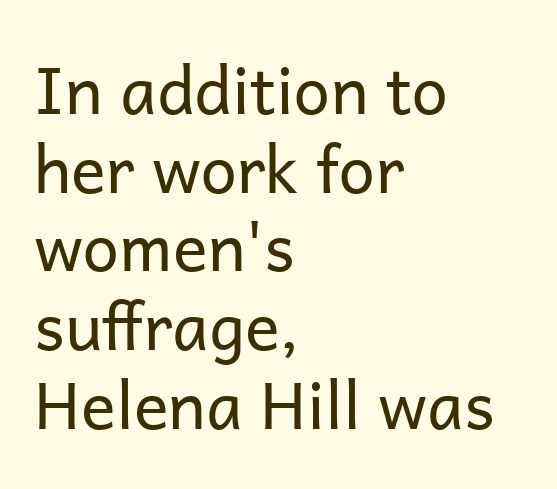
Q: Is the text bold? A: No.
Q: Is the text italic (slanted)? A: No, it is upright.
Q: Is the typeface a serif or a sans-serif typeface? A: Sans-serif.
Q: Is the text underlined? A: No.
Q: How is the paragraph aligned? A: Left-aligned.
Q: Is the spacing between letters normal or unusually wide? A: Normal.
Q: Width (condensed, normal, or wide)? A: Normal.
Q: Stroke contrast? A: Low.
Q: x-height? A: Medium.
Q: Monospaced? A: No.
